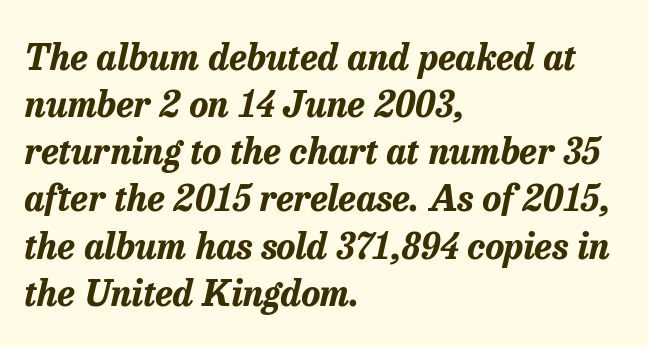
These lines were composed using italics. Default kerning and tracking; the words read as compact shapes. Its strokes are broad and dark, the hallmark of bold type. Descenders hang freely into open space. Reading down the column, the eye jumps a familiar distance to each next line. Spacing verdict: proportional, widths tailored to each character.
